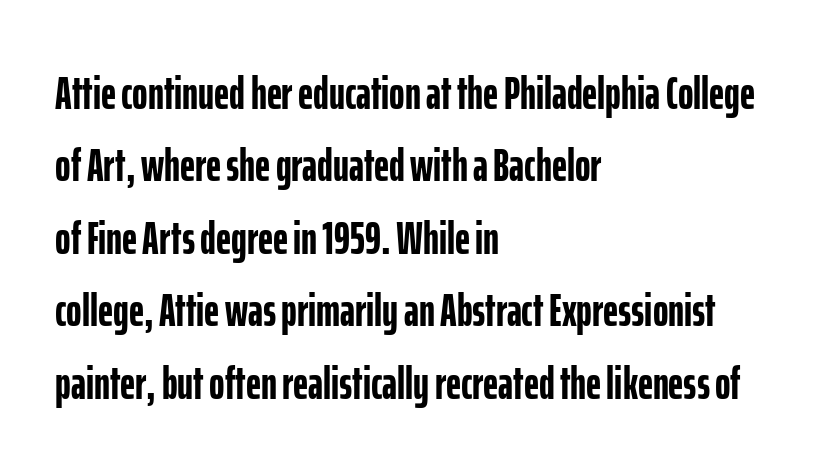
The letters sit at their default tracking, neither squeezed nor spread. Glance below the letters and you will spot only blank space. Its strokes are broad and dark, the hallmark of bold type. Left-aligned paragraph, ragged on the right. Baseline-to-baseline distance is the conventional proportion of letter height.
